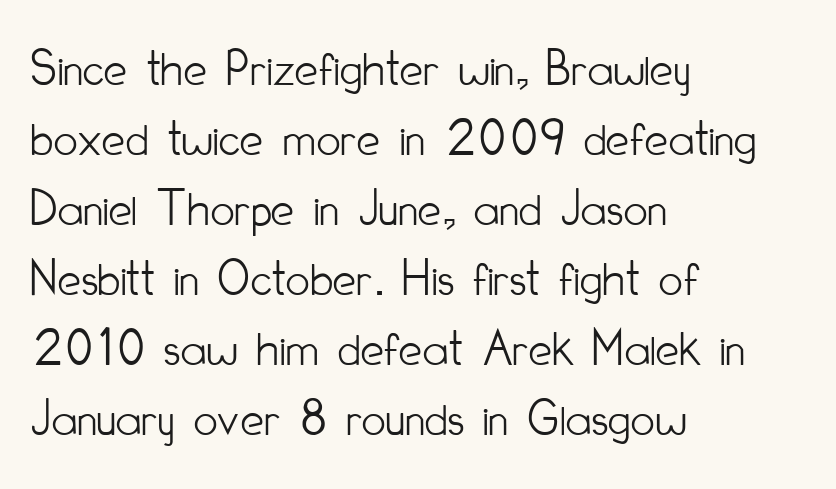
Q: Is the text bold? A: No.
Q: Is the text italic (slanted)? A: No, it is upright.
Q: Is the typeface a serif or a sans-serif typeface? A: Sans-serif.
Q: Is the text underlined? A: No.
Q: How is the paragraph aligned? A: Left-aligned.
Q: Is the spacing between letters normal or unusually wide? A: Normal.
Q: Is the spacing between lines tight, normal or loose? A: Normal.
Q: Width (condensed, normal, or wide)? A: Condensed.
Q: Stroke contrast? A: Low.
Q: x-height? A: Small.
Q: Monospaced? A: No.
